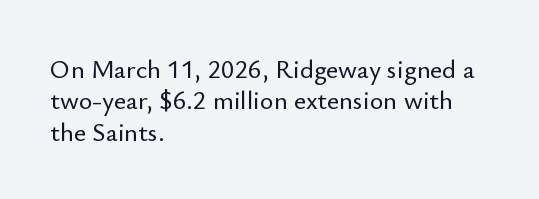
Q: Is the text italic (slanted)? A: No, it is upright.
Q: Is the text underlined? A: No.
Q: How is the paragraph aligned? A: Left-aligned.
Q: Is the spacing between letters normal or unusually wide? A: Normal.
